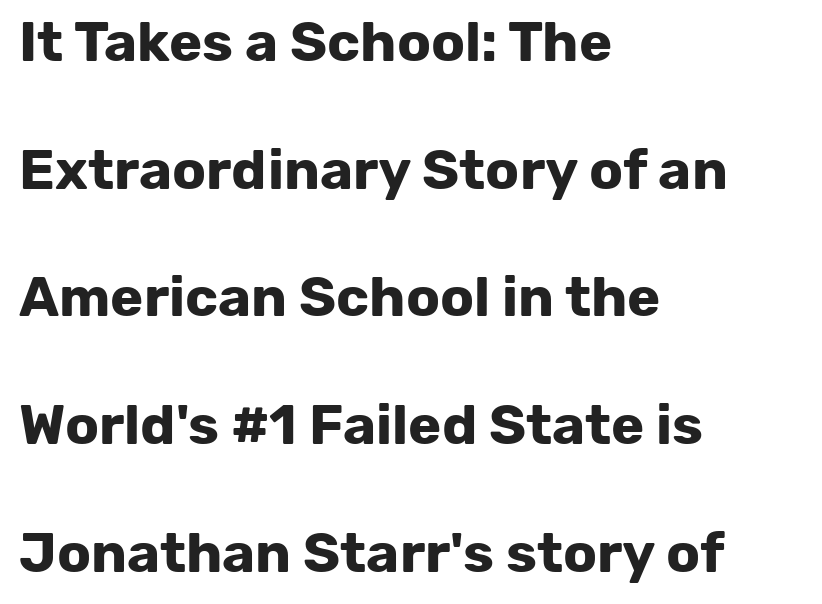
The face used here has the dense, thick strokes of a bold. To sum up the face: it is a sans, with no serifs. Only glyphs here, with clear space below each row. The paragraph has a hard left edge and a soft right edge. The block of text is sparse from top to bottom, with ample space between rows.
